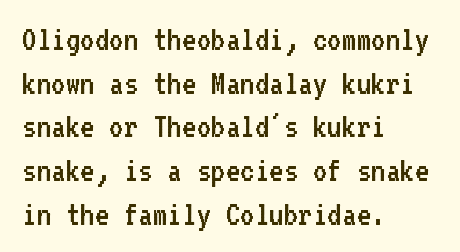
This sample has the even, mechanical cadence of fixed-width lettering. Anything drawn beneath the words? Only blank space. Nope, no serifs anywhere on these letters. Visually the block forms a straight wall on the left and a jagged coastline on the right. Every stem runs plumb, perpendicular to the baseline.
